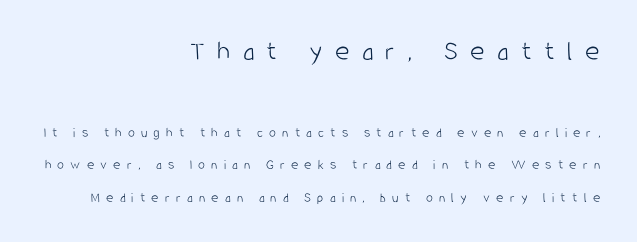
Bold? No — there's no thickening of the strokes. Look at the tracking — it's clearly loosened, letters drifting apart. The leading is generous, giving the passage an open texture. Which chunk is bigger? The first one — the top block dwarfs the bottom.
